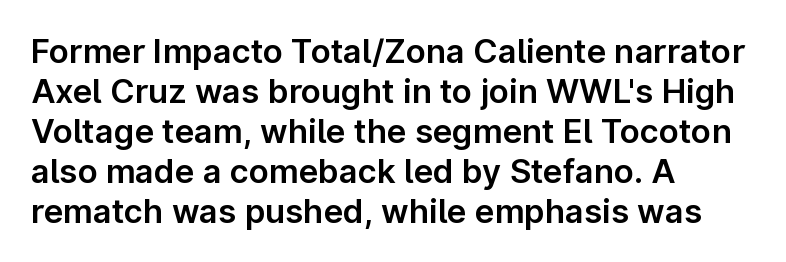
Q: Is the text italic (slanted)? A: No, it is upright.
Q: Is the typeface a serif or a sans-serif typeface? A: Sans-serif.
Q: Is the text underlined? A: No.
Q: How is the paragraph aligned? A: Left-aligned.
Q: Is the spacing between letters normal or unusually wide? A: Normal.
Q: Width (condensed, normal, or wide)? A: Normal.
Q: Stroke contrast? A: Low.
Q: x-height? A: Medium.
Q: Monospaced? A: No.
